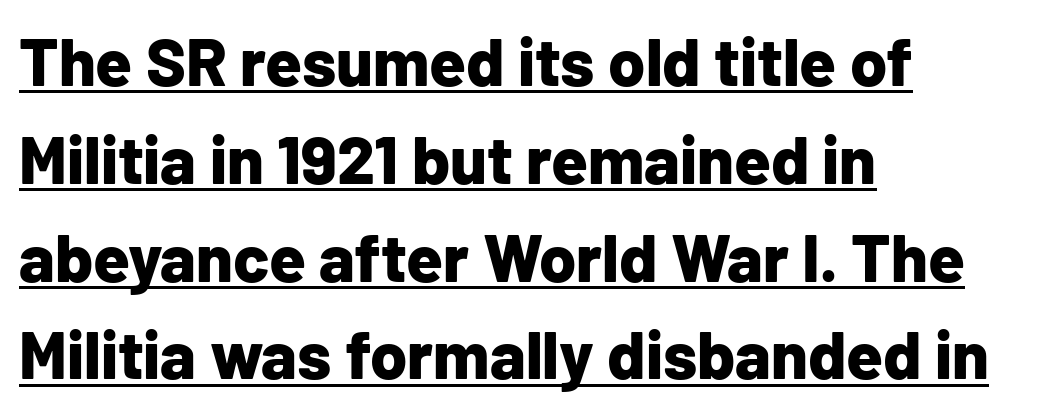
{"serif": "no", "italic": "no", "bold": "yes", "weight": "bold", "width": "normal", "stroke_contrast": "low", "x_height": "medium", "monospaced": "no", "underline": "yes", "align": "left", "line_spacing": "normal", "line_spacing_ratio": 1.46, "letter_spacing": "normal", "letter_spacing_em": 0.0, "glyph_px": 67}
